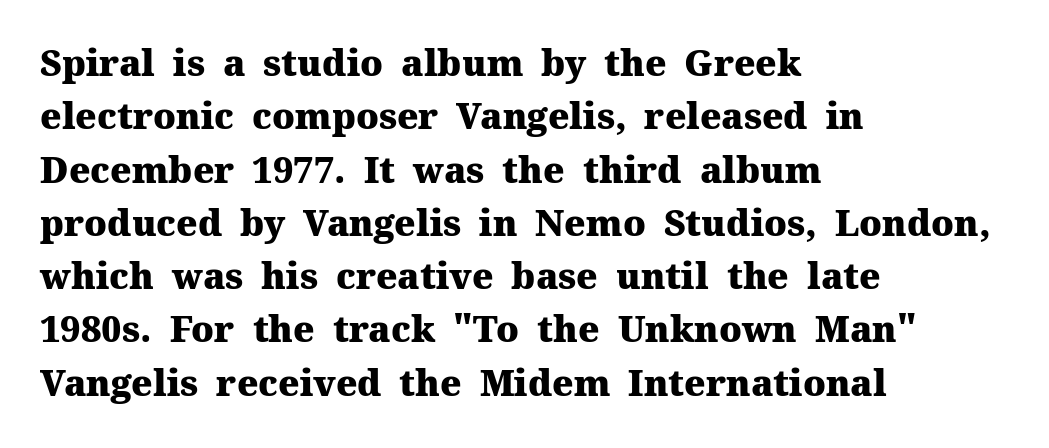
Q: Is the text bold? A: Yes.
Q: Is the text italic (slanted)? A: No, it is upright.
Q: Is the typeface a serif or a sans-serif typeface? A: Serif.
Q: Is the text underlined? A: No.
Q: How is the paragraph aligned? A: Left-aligned.
Q: Is the spacing between letters normal or unusually wide? A: Normal.
Q: Is the spacing between lines tight, normal or loose? A: Normal.
Q: Width (condensed, normal, or wide)? A: Normal.
Q: Stroke contrast? A: Medium.
Q: x-height? A: Medium.
Q: Monospaced? A: No.
